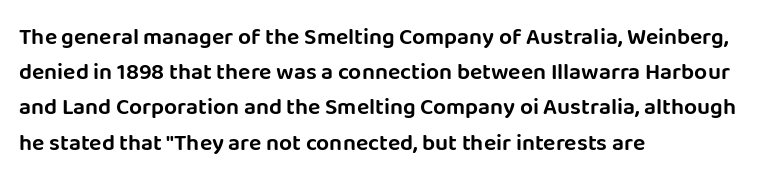
{"italic": "no", "underline": "no", "align": "left", "line_spacing": "normal", "line_spacing_ratio": 1.53, "letter_spacing": "normal", "letter_spacing_em": 0.0, "glyph_px": 23}
